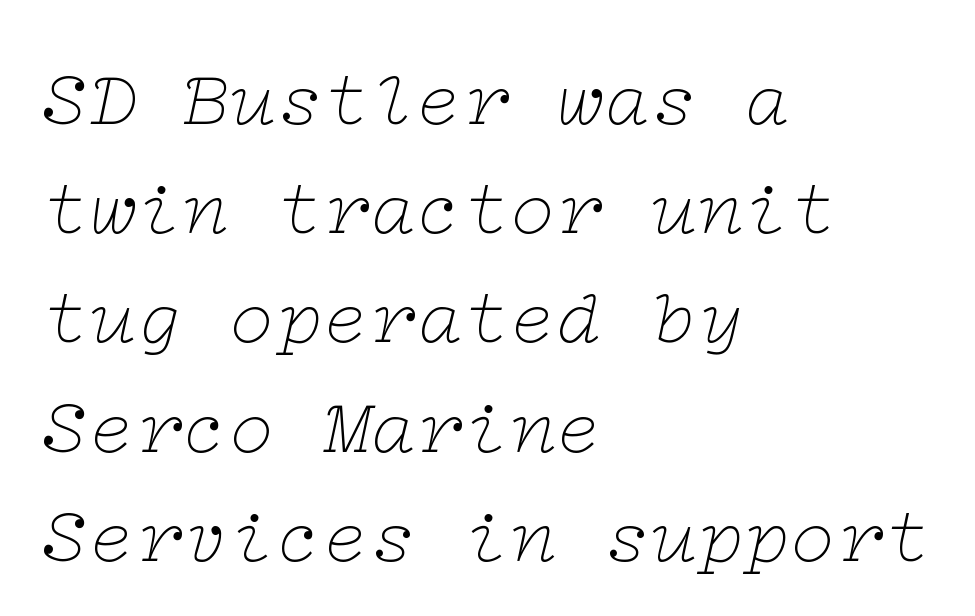
On a weight scale, this lands at 450 or below. The string is rendered with underlining switched off. Each letter's strokes conclude with small projecting serifs. The lines are quadded left. Caption: standard tracking, unaltered. A typesetter would mark this as italic.
